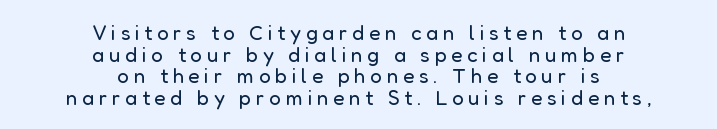
Alignment: centered. Closely set lines give the paragraph a compact silhouette. Characters remain perfectly vertical along every line. Bold? No — there's no thickening of the strokes. Descender tails drop into unmarked territory. Here the glyphs are tracked loosely, breaking word shapes into spaced letters.
